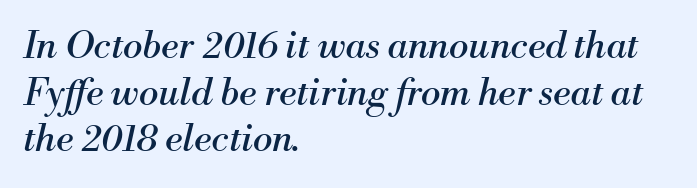
The image shows 37 px regular-weight serif type, italic (leaning right); set left-aligned, normal line spacing (1.26x), normal letter spacing, not underlined; medium stroke contrast and a small x-height.
